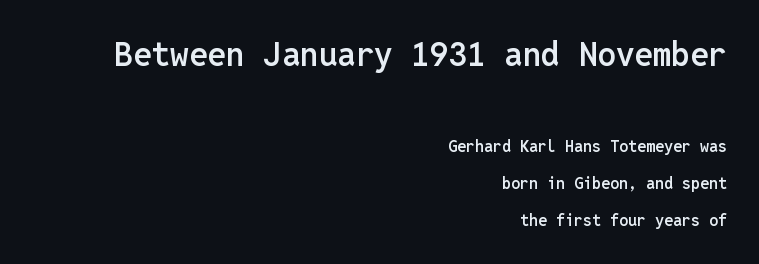
Q: Is the text bold? A: Semi-bold.
Q: Is the text italic (slanted)? A: No, it is upright.
Q: Is the typeface a serif or a sans-serif typeface? A: Sans-serif.
Q: Is the text underlined? A: No.
Q: How is the paragraph aligned? A: Right-aligned.
Q: Is the spacing between letters normal or unusually wide? A: Normal.
Q: Is the spacing between lines tight, normal or loose? A: Loose.
Q: Which block of text is set in a larger size, the first (top) or the second (bottom)? A: The first (top) one.
Q: Width (condensed, normal, or wide)? A: Normal.
Q: Stroke contrast? A: Low.
Q: x-height? A: Medium.
Q: Monospaced? A: Yes.
